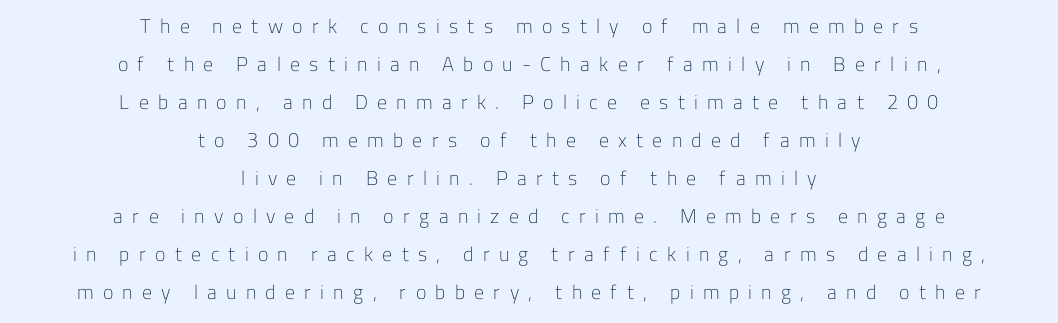
The image shows 20 px text type, upright; set centered, loose line spacing (1.9x), unusually wide letter spacing (+0.46 em), not underlined.
